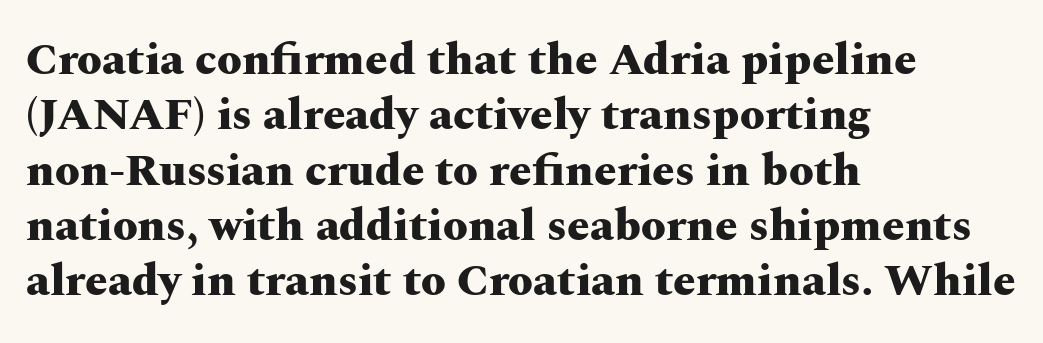
Layout note: lines flush left. Serifs: yes, visible at the terminals of the letterforms. Rule under the text: the space is simply empty. Do the characters align in a grid? No, the font is proportional.
